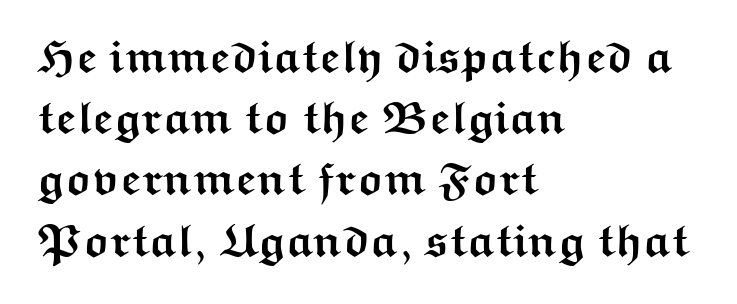
{"serif": "no", "italic": "no", "bold": "yes", "weight": "semibold", "width": "wide", "stroke_contrast": "medium", "x_height": "medium", "monospaced": "no", "underline": "no", "align": "left", "line_spacing": "normal", "line_spacing_ratio": 1.33, "letter_spacing": "normal", "letter_spacing_em": 0.0, "glyph_px": 46}
